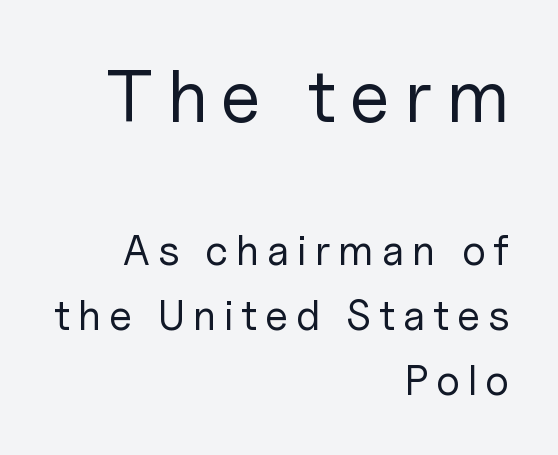
You could not count columns in this text — the font is proportionally spaced. Note: larger setting up top, smaller setting below. The leading is moderate, giving the passage an even texture. A bare baseline throughout the passage. Characters remain perfectly vertical along every line. A flush-right, rag-left setting is used for this passage.
